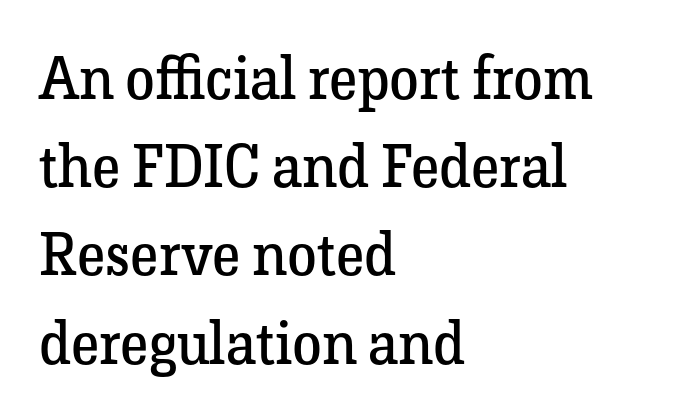
The letterforms sit at book weight or below. Rule under the text: the space is simply empty. A typesetter would mark this as roman, not italic. The rows are spaced the way most documents space them. Look at the bottom of the vertical strokes: they flare into serifs here. The letters advance in unequal steps, a hallmark of proportional type.
